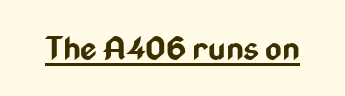
The specimen includes a rule beneath the text block's lines. Every letter is thick-stroked: bold, no question. Varying glyph widths throughout — classic text-font behaviour. Vertical strokes here are truly vertical. How are the letters spaced? Ordinarily, with no added tracking.
